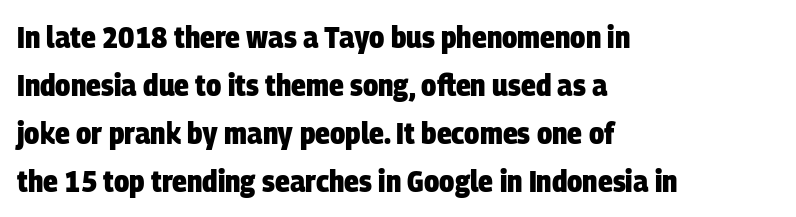
{"serif": "no", "bold": "yes", "weight": "heavy", "width": "condensed", "stroke_contrast": "low", "x_height": "large", "monospaced": "no", "underline": "no", "align": "left", "line_spacing": "normal", "line_spacing_ratio": 1.55, "letter_spacing": "normal", "letter_spacing_em": 0.0, "glyph_px": 31}
